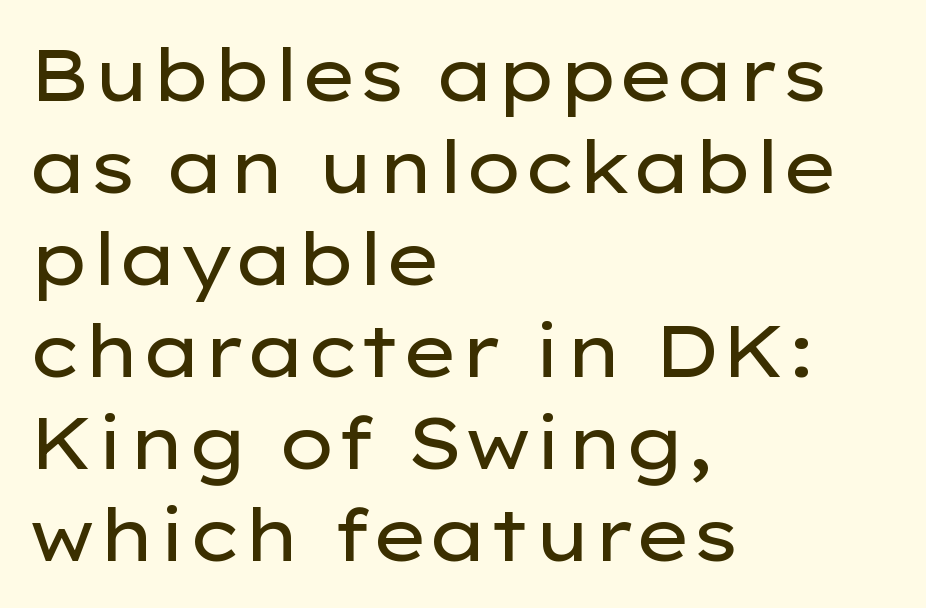
Q: Is the text bold? A: No.
Q: Is the text italic (slanted)? A: No, it is upright.
Q: Is the typeface a serif or a sans-serif typeface? A: Sans-serif.
Q: Is the text underlined? A: No.
Q: How is the paragraph aligned? A: Left-aligned.
Q: Is the spacing between letters normal or unusually wide? A: Normal.
Q: Is the spacing between lines tight, normal or loose? A: Normal.
Q: Width (condensed, normal, or wide)? A: Wide.
Q: Stroke contrast? A: Low.
Q: x-height? A: Medium.
Q: Monospaced? A: No.
